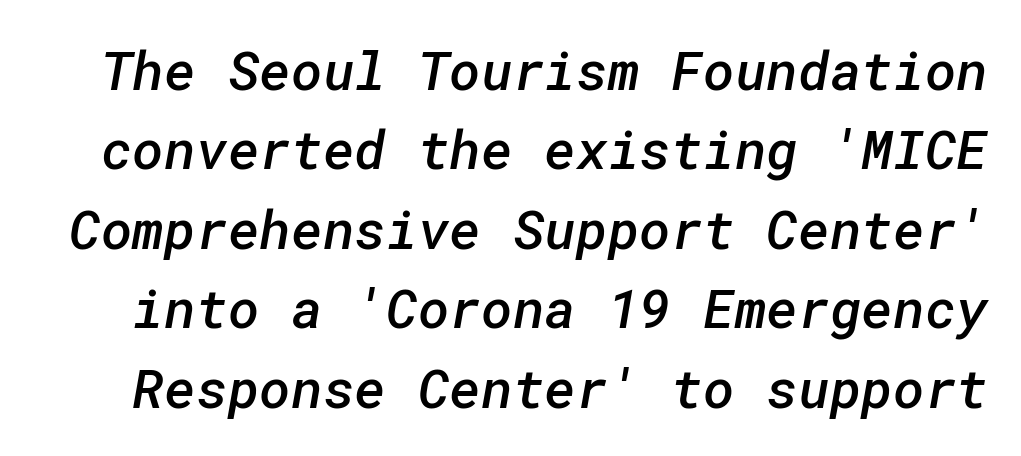
Q: Is the text bold? A: Semi-bold.
Q: Is the typeface a serif or a sans-serif typeface? A: Sans-serif.
Q: Is the text underlined? A: No.
Q: Is the spacing between letters normal or unusually wide? A: Normal.
Q: Is the spacing between lines tight, normal or loose? A: Normal.
Q: Width (condensed, normal, or wide)? A: Normal.
Q: Stroke contrast? A: Low.
Q: x-height? A: Medium.
